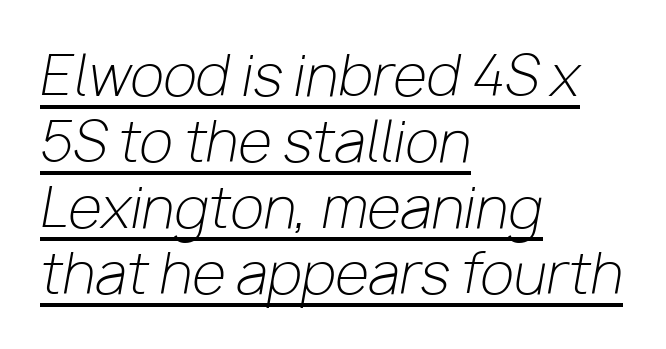
Q: Is the text bold? A: No.
Q: Is the text italic (slanted)? A: Yes, it leans right by about 10 degrees.
Q: Is the text underlined? A: Yes.
Q: How is the paragraph aligned? A: Left-aligned.
Q: Is the spacing between letters normal or unusually wide? A: Normal.
Q: Width (condensed, normal, or wide)? A: Normal.
Q: Stroke contrast? A: Low.
Q: x-height? A: Medium.
Q: Monospaced? A: No.
